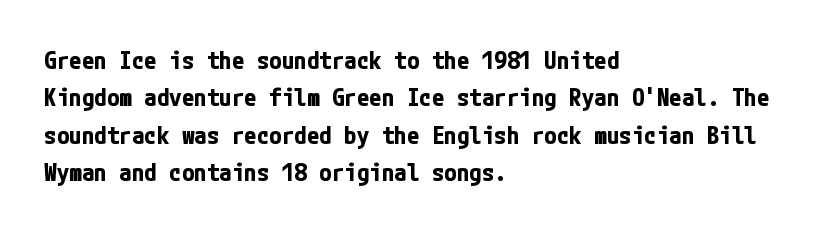
Baseline-to-baseline distance is the conventional proportion of letter height. The typesetter chose a ragged-right arrangement here. The zone under the glyphs is completely vacant. Typesetter's note: full bold, strokes at maximum text heaviness. In terms of posture, this sample is upright. The horizontal fit of the characters is conventional and even.
